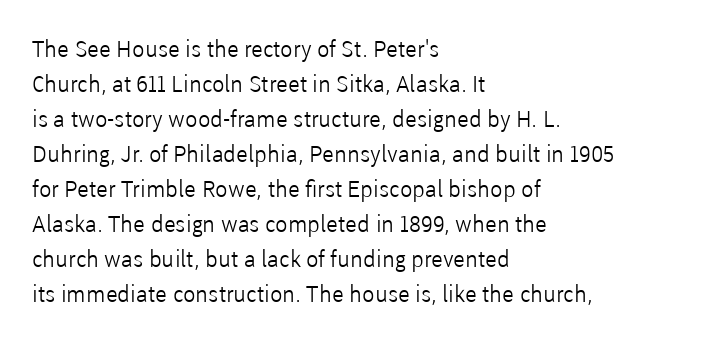
Weight: not bold — regular or lighter. The typesetter chose a ragged-right arrangement here. Each new line begins a customary step beneath the previous one. You could call the tracking neutral — neither tight nor loose. Only glyphs here, with clear space below each row. You can tell it's not italic because the verticals are truly vertical.
